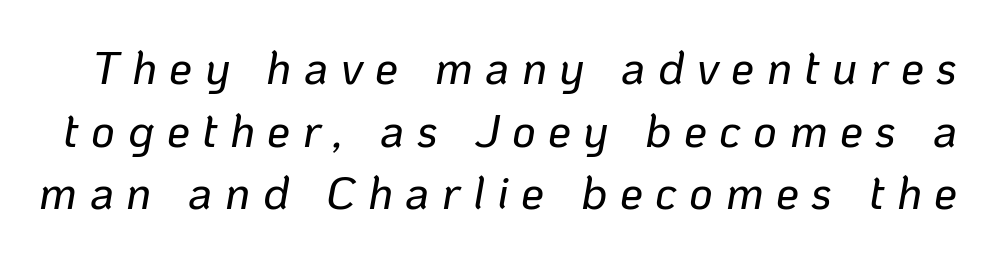
Descender tails drop into unmarked territory. The letters are spread apart with noticeably loose tracking. Students, observe: this is what conventionally led text looks like. The passage shown is typed in a proportional face where columns would drift. The font's italic variant was chosen for this text.
